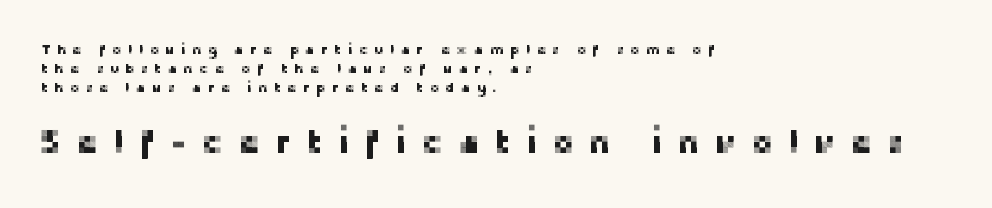
Q: Is the text italic (slanted)? A: No, it is upright.
Q: Is the typeface a serif or a sans-serif typeface? A: Sans-serif.
Q: Is the text underlined? A: No.
Q: How is the paragraph aligned? A: Left-aligned.
Q: Is the spacing between letters normal or unusually wide? A: Unusually wide.
Q: Is the spacing between lines tight, normal or loose? A: Normal.
Q: Which block of text is set in a larger size, the first (top) or the second (bottom)? A: The second (bottom) one.
Q: Width (condensed, normal, or wide)? A: Normal.
Q: Stroke contrast? A: Low.
Q: x-height? A: Medium.
Q: Monospaced? A: No.
